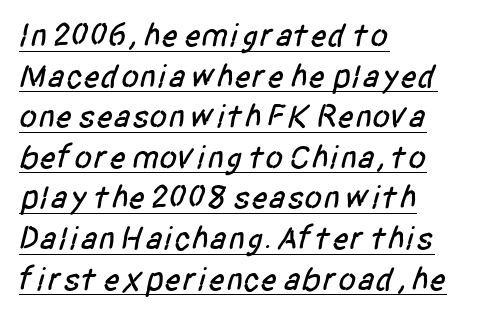
Inter-character spacing is left at the font's built-in metrics. These lines are set flush left with a ragged right edge. I'd call this a sans setting — the letters go barefoot. The words here are underlined.
